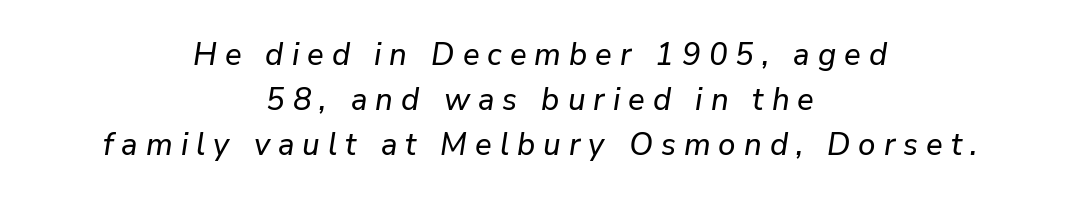
Q: Is the text italic (slanted)? A: Yes, it leans right by about 9 degrees.
Q: Is the text underlined? A: No.
Q: How is the paragraph aligned? A: Centered.
Q: Is the spacing between letters normal or unusually wide? A: Unusually wide.
Q: Is the spacing between lines tight, normal or loose? A: Normal.
Q: Width (condensed, normal, or wide)? A: Normal.
Q: Stroke contrast? A: Low.
Q: x-height? A: Medium.
Q: Monospaced? A: No.
